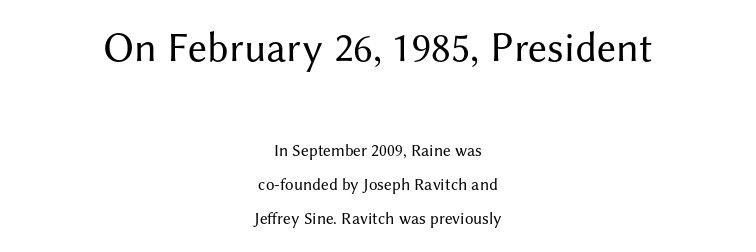
Is this a fixed-width face? No — the glyphs have proportional, varying widths. The leading is generous, giving the passage an open texture. Every stem runs plumb, perpendicular to the baseline. In CSS terms this would be text-align: center. The passage shown is not bold in any degree. Decoration check: the copy has no underline.
